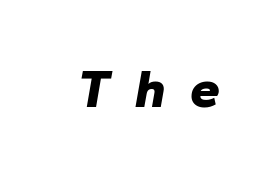
The image shows 54 px bold type, italic (leaning right); set unusually wide letter spacing (+0.45 em), not underlined; low stroke contrast and a medium x-height.
